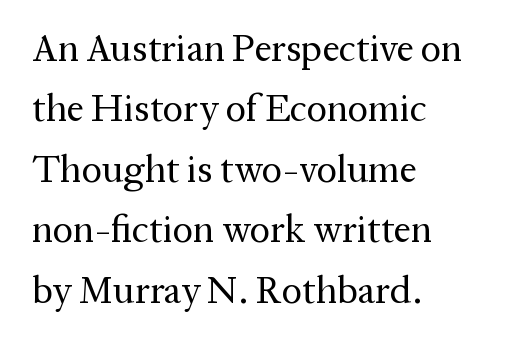
These glyphs show unthickened strokes, regular width or finer. Do the characters align in a grid? No, the font is proportional. Are there feet on the stems? There are — it's a serif. Spacing between characters is what you'd get straight out of the box.
